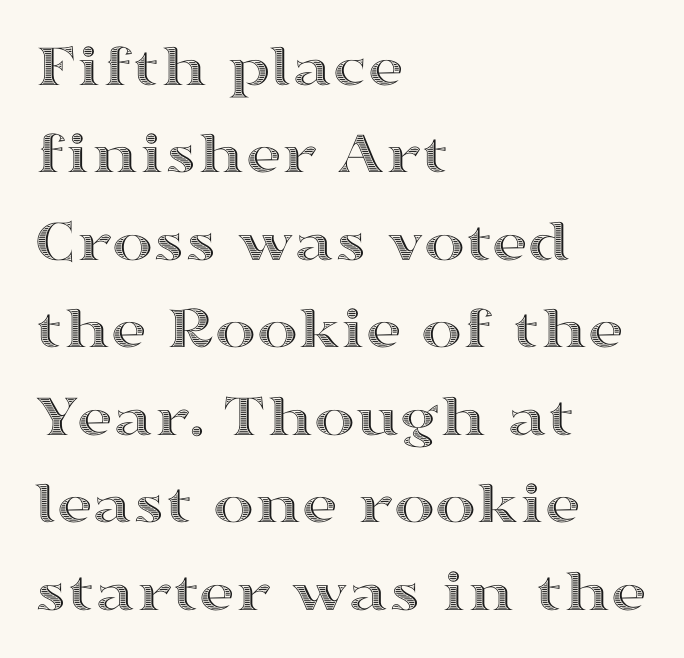
Q: Is the text italic (slanted)? A: No, it is upright.
Q: Is the text underlined? A: No.
Q: How is the paragraph aligned? A: Left-aligned.
Q: Is the spacing between letters normal or unusually wide? A: Normal.
Q: Is the spacing between lines tight, normal or loose? A: Normal.
Q: Width (condensed, normal, or wide)? A: Wide.
Q: x-height? A: Medium.
Q: Monospaced? A: No.
